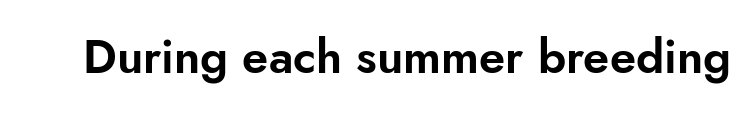
{"serif": "no", "italic": "no", "width": "normal", "stroke_contrast": "low", "x_height": "small", "monospaced": "no", "underline": "no", "letter_spacing": "normal", "letter_spacing_em": 0.0, "glyph_px": 47}
